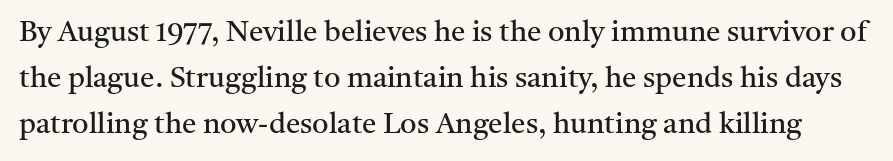
Q: Is the text bold? A: No.
Q: Is the text italic (slanted)? A: No, it is upright.
Q: Is the typeface a serif or a sans-serif typeface? A: Serif.
Q: Is the text underlined? A: No.
Q: Is the spacing between letters normal or unusually wide? A: Normal.
Q: Is the spacing between lines tight, normal or loose? A: Normal.
Q: Width (condensed, normal, or wide)? A: Normal.
Q: Stroke contrast? A: Medium.
Q: x-height? A: Medium.
Q: Monospaced? A: No.
